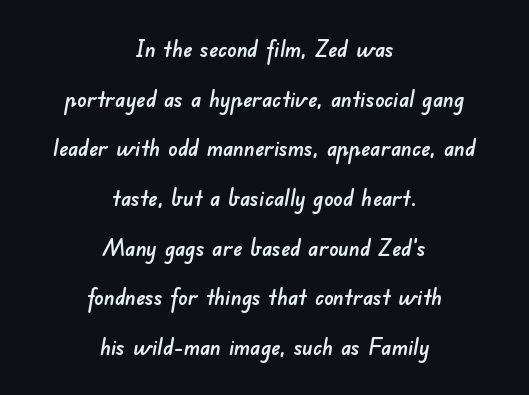
{"underline": "no", "align": "center", "line_spacing": "loose", "line_spacing_ratio": 2.16, "letter_spacing": "normal", "letter_spacing_em": 0.0, "glyph_px": 23}
